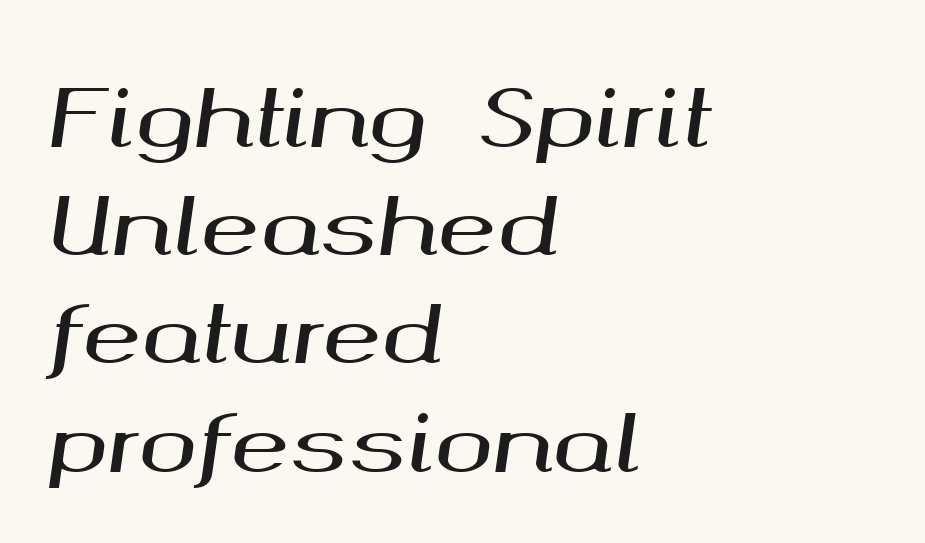
{"italic": "yes", "lean": "right", "slant_degrees": 8, "width": "wide", "stroke_contrast": "medium", "x_height": "medium", "monospaced": "no", "underline": "no", "align": "left", "line_spacing": "normal", "line_spacing_ratio": 1.37, "letter_spacing": "normal", "letter_spacing_em": 0.0, "glyph_px": 79}
